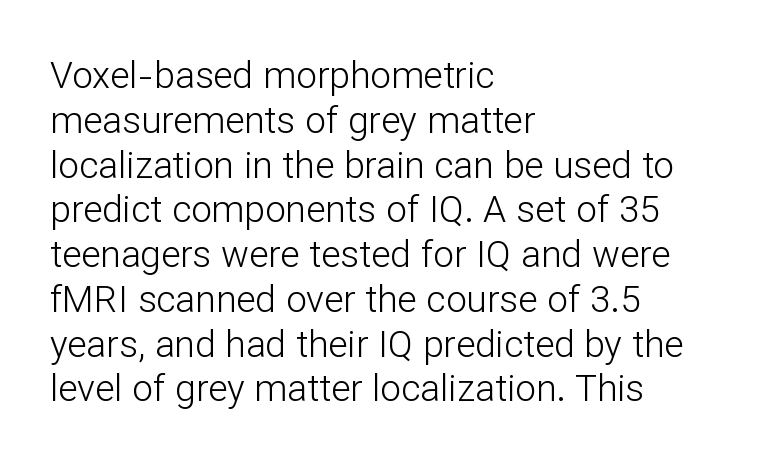
{"serif": "no", "italic": "no", "bold": "no", "weight": "light", "width": "normal", "stroke_contrast": "low", "x_height": "medium", "monospaced": "no", "underline": "no", "align": "left", "line_spacing_ratio": 1.21, "letter_spacing": "normal", "letter_spacing_em": 0.0, "glyph_px": 37}
